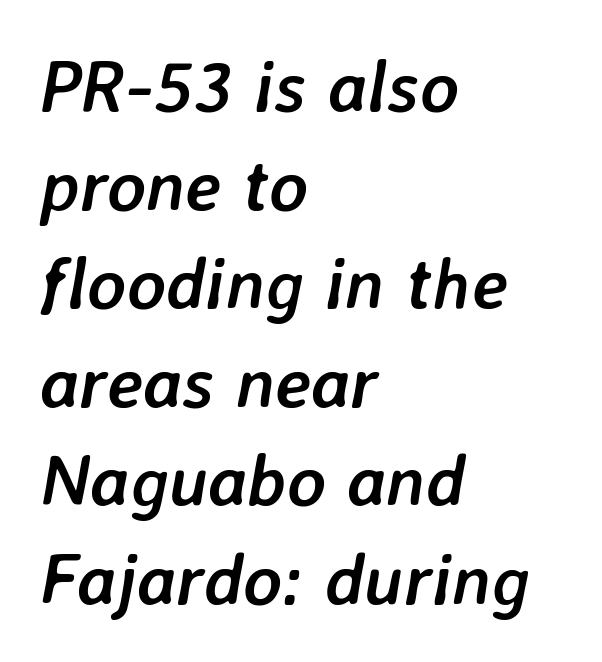
The image shows 73 px semibold type, italic (leaning right); set left-aligned, normal line spacing (1.35x), normal letter spacing, not underlined; low stroke contrast and a medium x-height.
